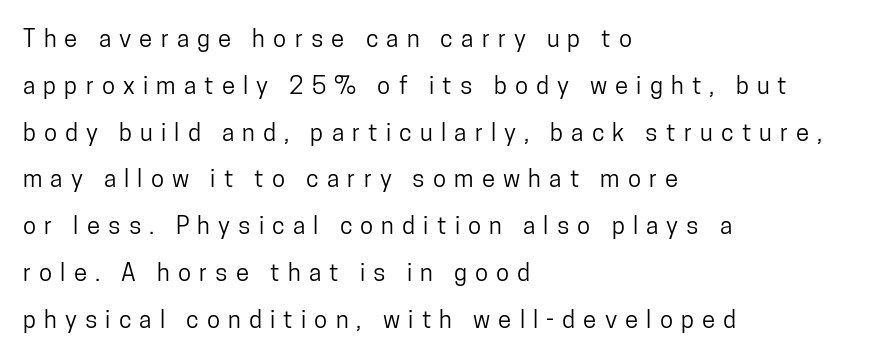
{"italic": "no", "underline": "no", "align": "left", "line_spacing": "loose", "line_spacing_ratio": 1.95, "letter_spacing": "wide", "letter_spacing_em": 0.34, "glyph_px": 24}
